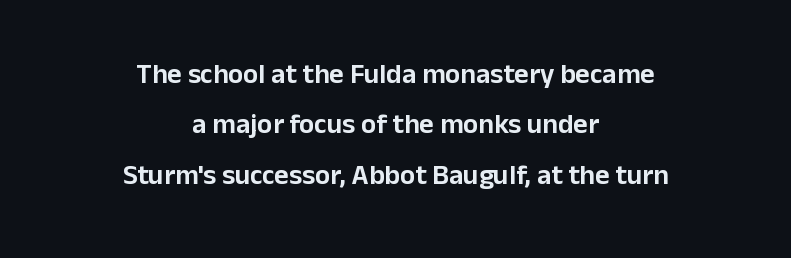
Q: Is the text italic (slanted)? A: No, it is upright.
Q: Is the typeface a serif or a sans-serif typeface? A: Sans-serif.
Q: Is the text underlined? A: No.
Q: How is the paragraph aligned? A: Centered.
Q: Is the spacing between letters normal or unusually wide? A: Normal.
Q: Width (condensed, normal, or wide)? A: Normal.
Q: Stroke contrast? A: Low.
Q: x-height? A: Medium.
Q: Monospaced? A: No.
